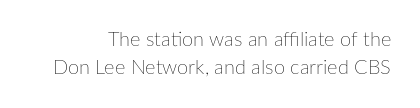
Q: Is the text bold? A: No.
Q: Is the text italic (slanted)? A: No, it is upright.
Q: Is the text underlined? A: No.
Q: Is the spacing between letters normal or unusually wide? A: Normal.
Q: Is the spacing between lines tight, normal or loose? A: Normal.
